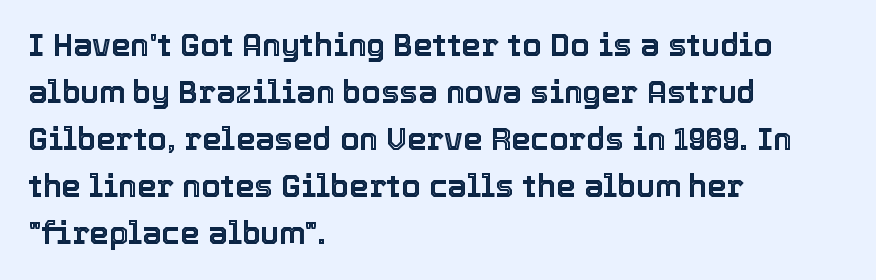
Q: Is the text italic (slanted)? A: No, it is upright.
Q: Is the text underlined? A: No.
Q: How is the paragraph aligned? A: Left-aligned.
Q: Is the spacing between letters normal or unusually wide? A: Normal.
Q: Is the spacing between lines tight, normal or loose? A: Normal.
Q: Width (condensed, normal, or wide)? A: Normal.
Q: x-height? A: Medium.
Q: Monospaced? A: No.
